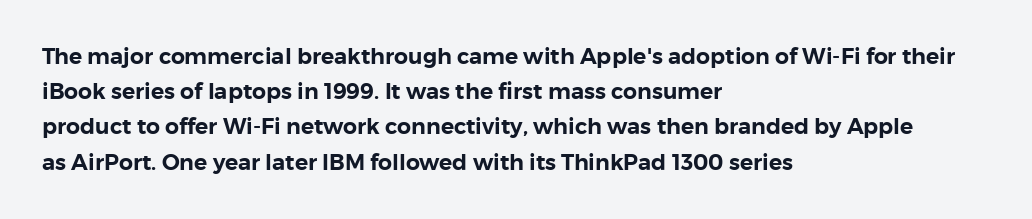
The face used here is rendered with its standard letterfit. A bare baseline throughout the passage. The compositor pushed each line to the left boundary. Regarding leading, the lines here are spaced in the standard way.
